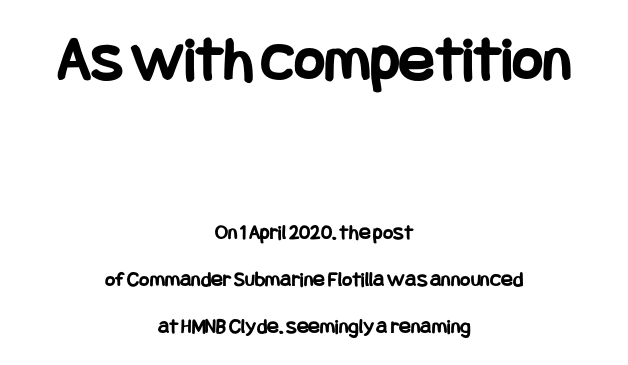
No feet cap the strokes, marking this as sans-serif type. Emphasis by weight is at full strength: bold. The whitespace from short lines is split evenly between both sides. You get the large type first, then a drop to smaller type. Honestly, the letter spacing is just normal — you wouldn't notice it.
